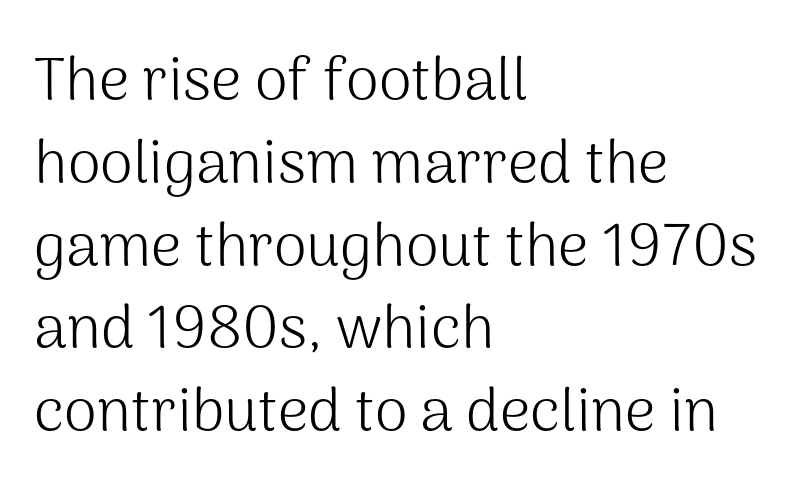
{"serif": "no", "italic": "no", "bold": "no", "weight": "light", "width": "normal", "stroke_contrast": "medium", "x_height": "medium", "monospaced": "no", "underline": "no", "align": "left", "line_spacing": "normal", "line_spacing_ratio": 1.38, "letter_spacing": "normal", "letter_spacing_em": 0.0, "glyph_px": 60}
